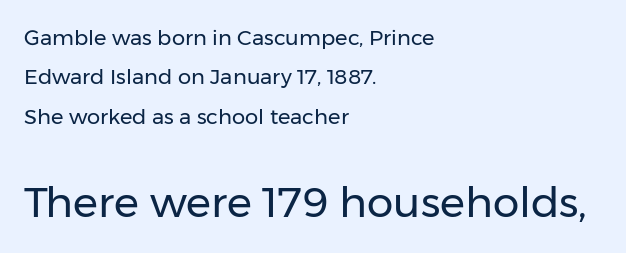
The image shows 42 px regular-weight sans-serif type, upright; set left-aligned, line spacing 1.88x, normal letter spacing, not underlined; the second (bottom) block is 2.0x larger; low stroke contrast and a medium x-height.
